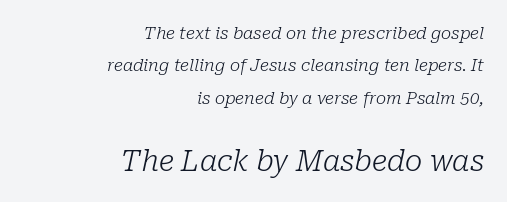
The image shows 29 px light serif type, italic (leaning right); set right-aligned, loose line spacing (1.91x), normal letter spacing, not underlined; the second (bottom) block is 1.71x larger; low stroke contrast and a medium x-height.
